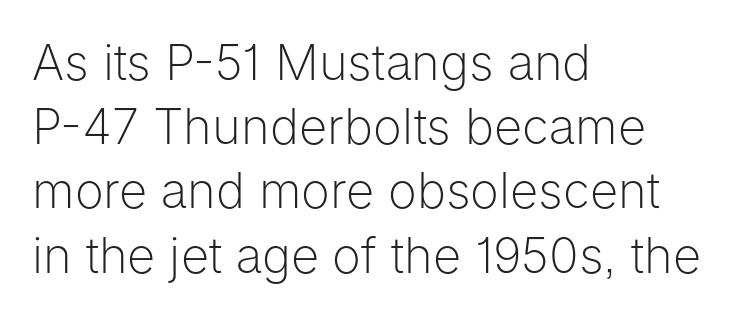
Stroke terminals: plain, sans-serif. Designer's note — italics off, roman on. Heft: none added — not bold. A typesetter would call this proportional, since set widths differ per character. The compositor pushed each line to the left boundary.
